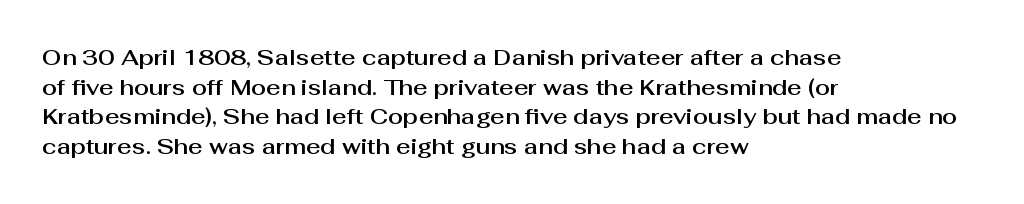
The passage shown stacks its lines at a standard gap. Look at the tracking — it's just the regular setting, nothing added. A typesetter would mark this as roman, not italic. Underlining? Definitely not there. One-word summary of the alignment: left.
